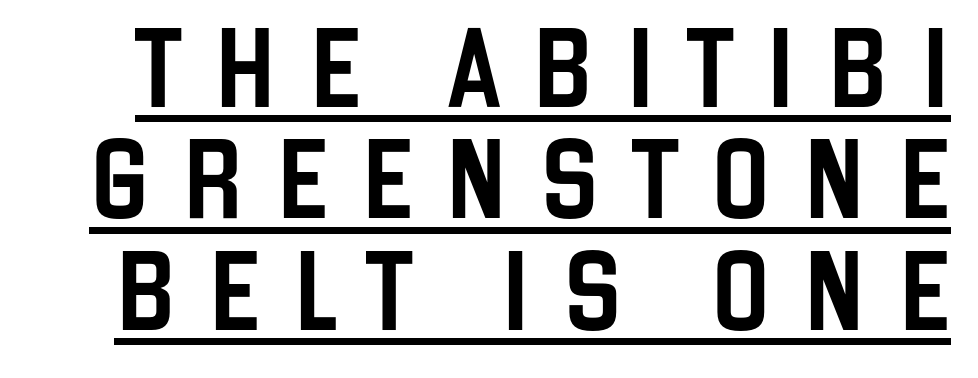
Q: Is the text italic (slanted)? A: No, it is upright.
Q: Is the typeface a serif or a sans-serif typeface? A: Sans-serif.
Q: Is the text underlined? A: Yes.
Q: Is the spacing between letters normal or unusually wide? A: Unusually wide.
Q: Is the spacing between lines tight, normal or loose? A: Normal.
Q: Width (condensed, normal, or wide)? A: Condensed.
Q: Stroke contrast? A: Low.
Q: x-height? A: Large.
Q: Monospaced? A: No.
